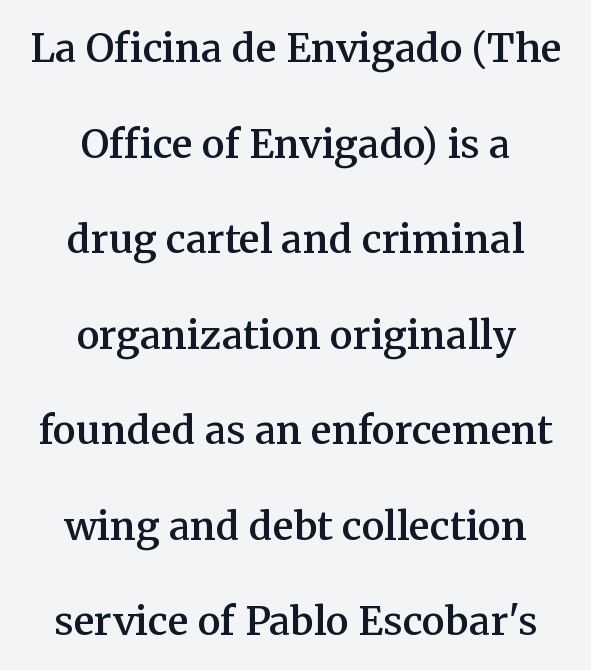
The baseline area is clear. When letters stand straight like this, we call the style roman or upright. Is the letter spacing exaggerated? No — it looks like the ordinary default. Reading down the block, each line starts at a different indent, mirrored at its end.
